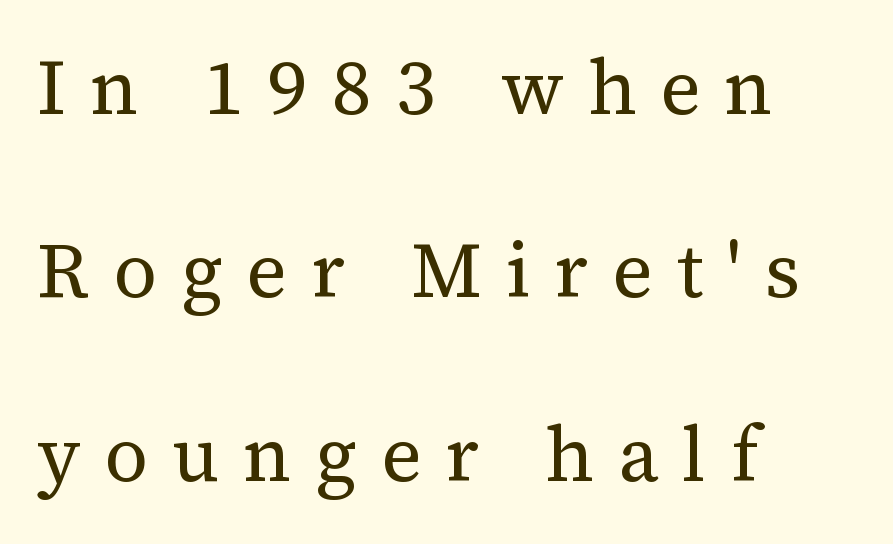
Q: Is the text bold? A: No.
Q: Is the text italic (slanted)? A: No, it is upright.
Q: Is the typeface a serif or a sans-serif typeface? A: Serif.
Q: Is the text underlined? A: No.
Q: How is the paragraph aligned? A: Left-aligned.
Q: Is the spacing between letters normal or unusually wide? A: Unusually wide.
Q: Is the spacing between lines tight, normal or loose? A: Loose.
Q: Width (condensed, normal, or wide)? A: Normal.
Q: Stroke contrast? A: Medium.
Q: x-height? A: Medium.
Q: Monospaced? A: No.
